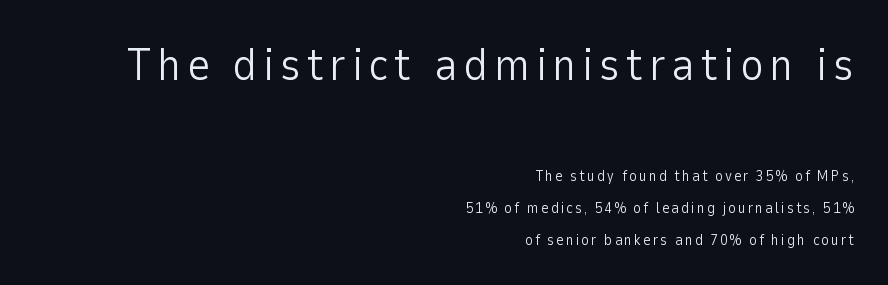
Q: Is the text bold? A: No.
Q: Is the text italic (slanted)? A: No, it is upright.
Q: Is the typeface a serif or a sans-serif typeface? A: Sans-serif.
Q: Is the text underlined? A: No.
Q: How is the paragraph aligned? A: Right-aligned.
Q: Is the spacing between lines tight, normal or loose? A: Loose.
Q: Which block of text is set in a larger size, the first (top) or the second (bottom)? A: The first (top) one.
Q: Width (condensed, normal, or wide)? A: Normal.
Q: Stroke contrast? A: Low.
Q: x-height? A: Medium.
Q: Monospaced? A: No.
